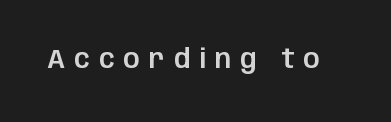
The image shows 26 px text type, upright; set unusually wide letter spacing (+0.34 em), not underlined.
